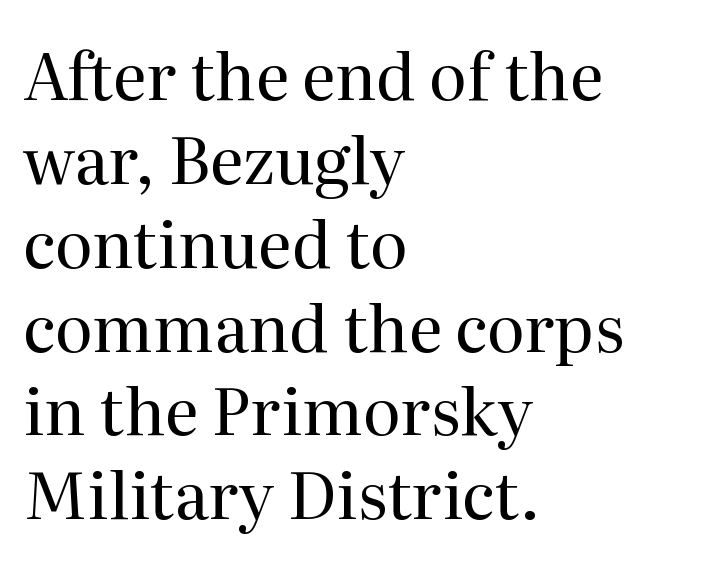
Q: Is the text bold? A: No.
Q: Is the text italic (slanted)? A: No, it is upright.
Q: Is the typeface a serif or a sans-serif typeface? A: Serif.
Q: Is the text underlined? A: No.
Q: How is the paragraph aligned? A: Left-aligned.
Q: Is the spacing between letters normal or unusually wide? A: Normal.
Q: Is the spacing between lines tight, normal or loose? A: Normal.
Q: Width (condensed, normal, or wide)? A: Normal.
Q: Stroke contrast? A: Medium.
Q: x-height? A: Medium.
Q: Monospaced? A: No.
